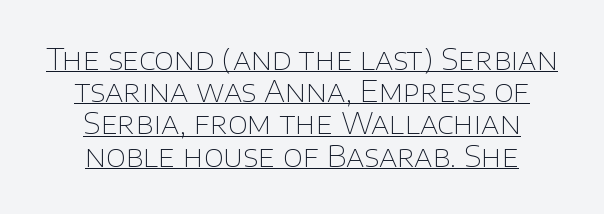
The image shows 29 px thin sans-serif type, upright; set centered, tight line spacing (1.11x), normal letter spacing, underlined; low stroke contrast and a large x-height.
